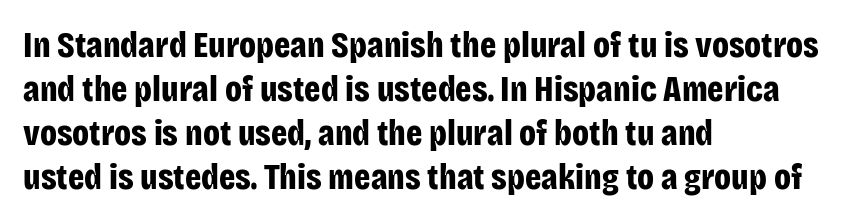
{"serif": "no", "italic": "no", "bold": "yes", "weight": "bold", "width": "condensed", "stroke_contrast": "low", "x_height": "large", "monospaced": "no", "underline": "no", "align": "left", "line_spacing_ratio": 1.22, "letter_spacing": "normal", "letter_spacing_em": 0.0, "glyph_px": 36}
